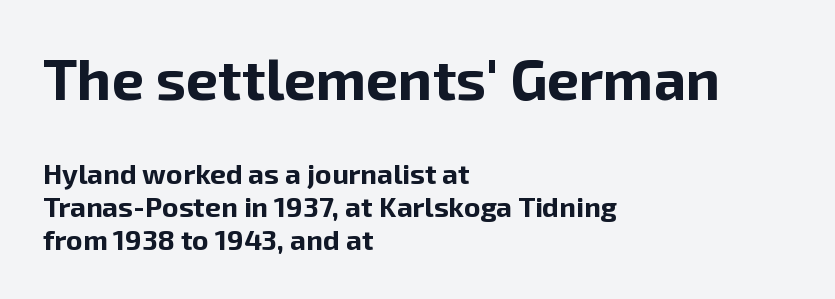
The image shows 57 px bold sans-serif type, upright; set left-aligned, line spacing 1.18x, normal letter spacing, not underlined; the first (top) block is 2.04x larger; low stroke contrast and a medium x-height.
